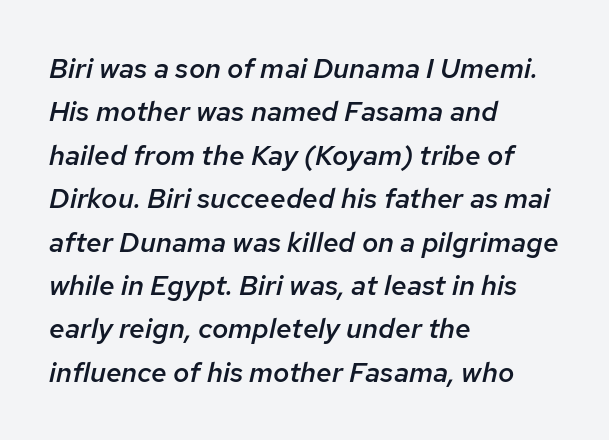
Q: Is the text bold? A: Semi-bold.
Q: Is the text italic (slanted)? A: Yes, it leans right by about 12 degrees.
Q: Is the text underlined? A: No.
Q: How is the paragraph aligned? A: Left-aligned.
Q: Is the spacing between letters normal or unusually wide? A: Normal.
Q: Is the spacing between lines tight, normal or loose? A: Normal.
Q: Width (condensed, normal, or wide)? A: Normal.
Q: Stroke contrast? A: Low.
Q: x-height? A: Medium.
Q: Monospaced? A: No.
